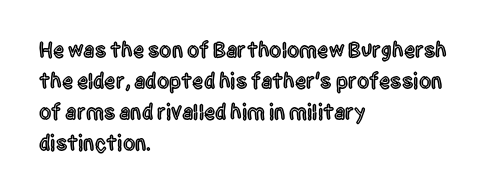
The image shows 22 px text type, upright; set left-aligned, normal line spacing (1.41x), normal letter spacing, not underlined.
